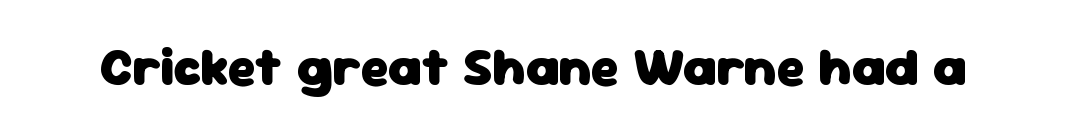
{"serif": "no", "italic": "no", "bold": "yes", "weight": "heavy", "width": "normal", "stroke_contrast": "low", "x_height": "medium", "monospaced": "no", "underline": "no", "letter_spacing": "normal", "letter_spacing_em": 0.0, "glyph_px": 54}
